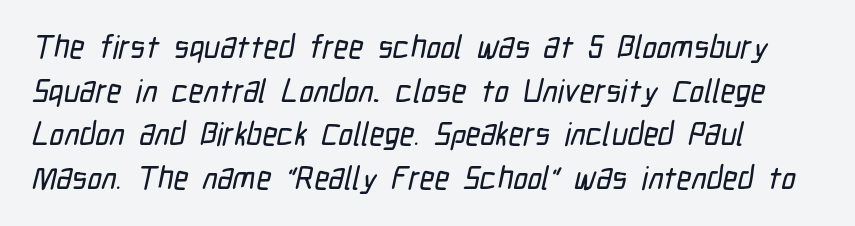
Q: Is the typeface a serif or a sans-serif typeface? A: Sans-serif.
Q: Is the text underlined? A: No.
Q: How is the paragraph aligned? A: Left-aligned.
Q: Is the spacing between letters normal or unusually wide? A: Normal.
Q: Is the spacing between lines tight, normal or loose? A: Normal.
Q: Width (condensed, normal, or wide)? A: Condensed.
Q: Stroke contrast? A: Low.
Q: x-height? A: Medium.
Q: Monospaced? A: No.
